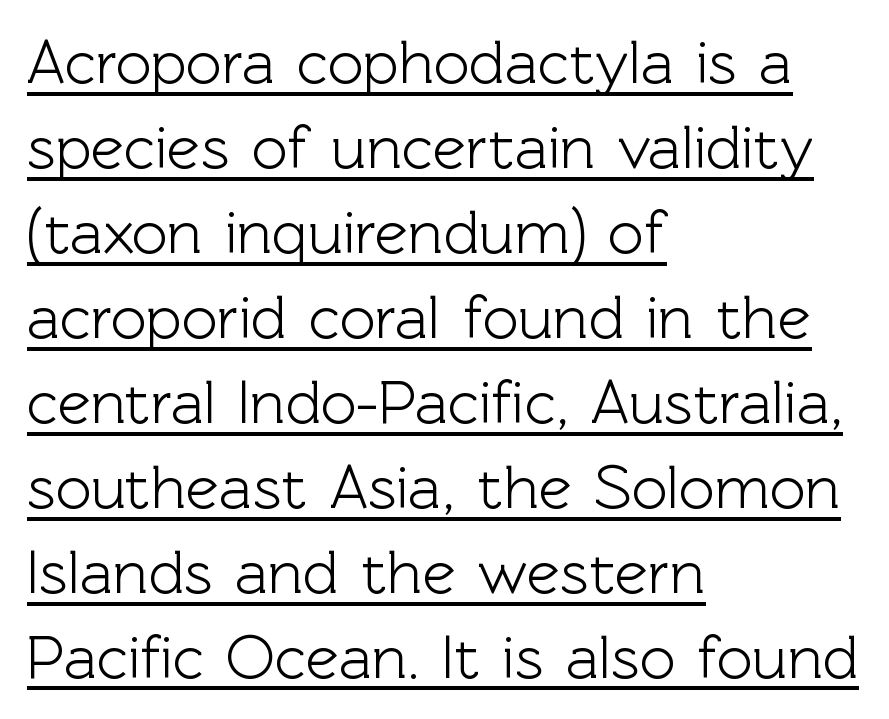
Q: Is the text italic (slanted)? A: No, it is upright.
Q: Is the typeface a serif or a sans-serif typeface? A: Sans-serif.
Q: Is the text underlined? A: Yes.
Q: How is the paragraph aligned? A: Left-aligned.
Q: Is the spacing between letters normal or unusually wide? A: Normal.
Q: Is the spacing between lines tight, normal or loose? A: Normal.
Q: Width (condensed, normal, or wide)? A: Normal.
Q: x-height? A: Medium.
Q: Monospaced? A: No.
